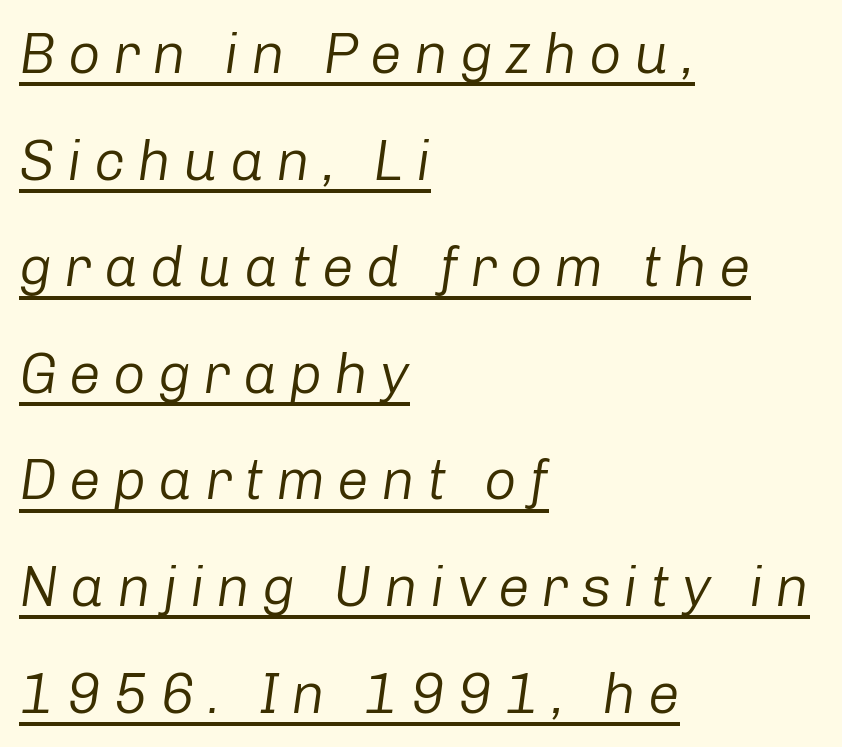
The letters advance in unequal steps, a hallmark of proportional type. The font sits on the lighter half of the weight spectrum, regular included. Leftover space on each line is placed entirely after the last word. The words here are underlined.
